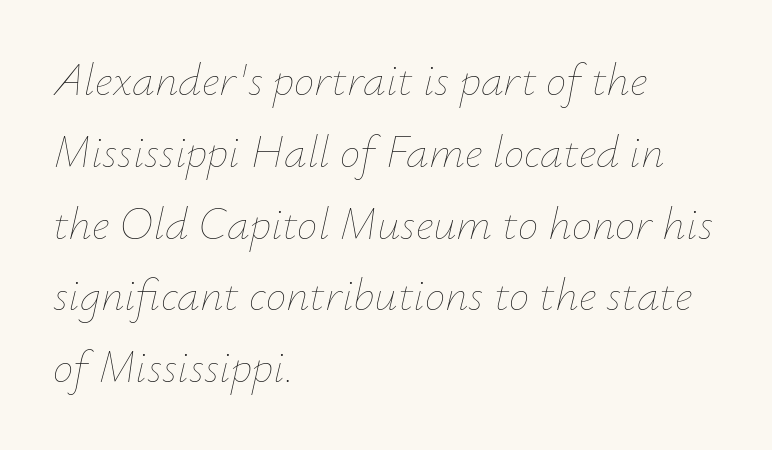
Q: Is the text bold? A: No.
Q: Is the text italic (slanted)? A: Yes, it leans right by about 12 degrees.
Q: Is the text underlined? A: No.
Q: How is the paragraph aligned? A: Left-aligned.
Q: Is the spacing between letters normal or unusually wide? A: Normal.
Q: Is the spacing between lines tight, normal or loose? A: Normal.
Q: Width (condensed, normal, or wide)? A: Normal.
Q: Stroke contrast? A: Low.
Q: x-height? A: Small.
Q: Monospaced? A: No.
